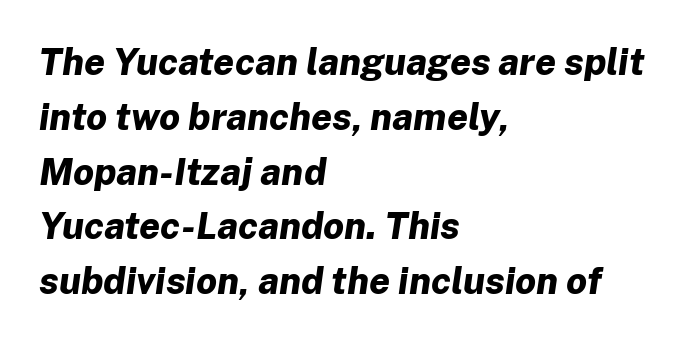
The image shows 37 px bold type, italic (leaning right); set left-aligned, normal line spacing (1.48x), normal letter spacing, not underlined; low stroke contrast and a medium x-height.
